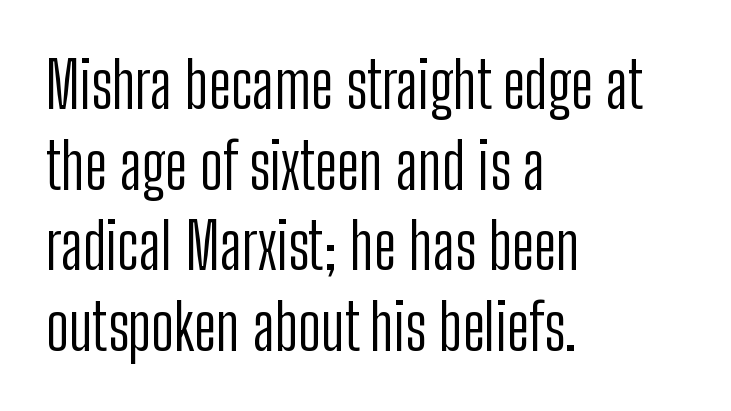
{"serif": "no", "italic": "no", "bold": "no", "weight": "light", "width": "condensed", "stroke_contrast": "low", "x_height": "medium", "monospaced": "no", "underline": "no", "align": "left", "line_spacing": "normal", "line_spacing_ratio": 1.26, "letter_spacing": "normal", "letter_spacing_em": 0.0, "glyph_px": 64}
